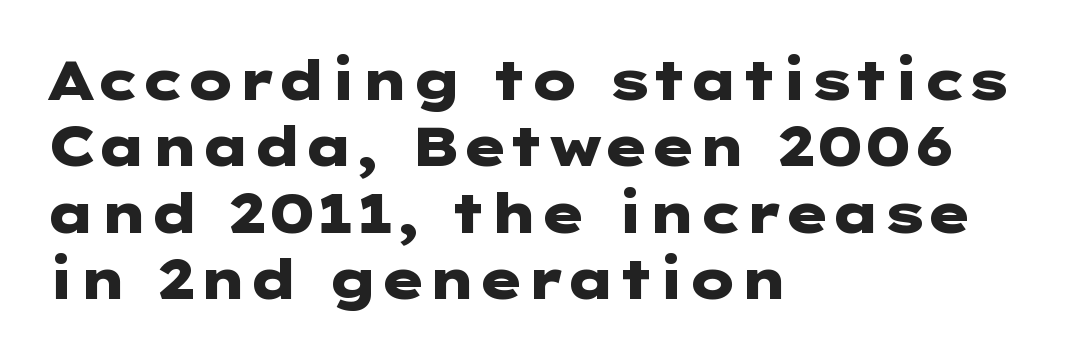
Heft: maximum for text — a bold. The gap between lines stays unmarked. Standard letterfit; no display-style spreading of the glyphs. This sample is left-justified, so line endings fall wherever the words run out. Italic: no, the glyphs are upright roman. Typographically, this falls in the sans-serif category.
